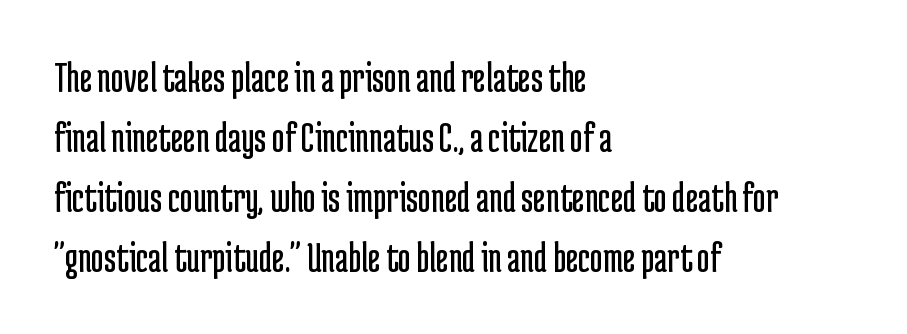
Q: Is the text bold? A: No.
Q: Is the text italic (slanted)? A: No, it is upright.
Q: Is the typeface a serif or a sans-serif typeface? A: Sans-serif.
Q: Is the text underlined? A: No.
Q: How is the paragraph aligned? A: Left-aligned.
Q: Is the spacing between letters normal or unusually wide? A: Normal.
Q: Is the spacing between lines tight, normal or loose? A: Normal.
Q: Width (condensed, normal, or wide)? A: Condensed.
Q: Stroke contrast? A: Low.
Q: x-height? A: Medium.
Q: Monospaced? A: No.
